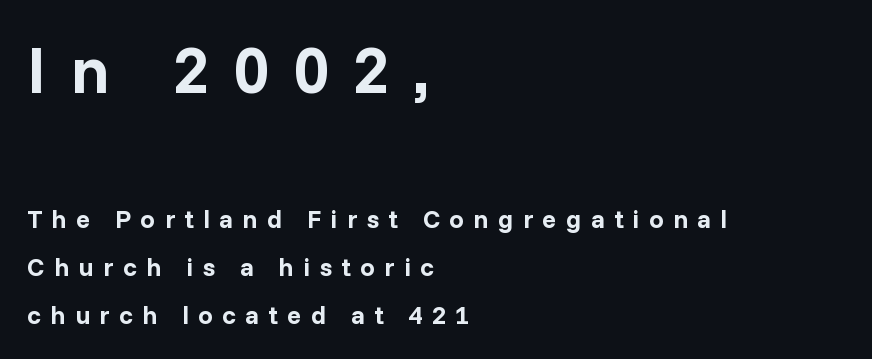
{"serif": "no", "italic": "no", "bold": "yes", "weight": "bold", "width": "normal", "stroke_contrast": "low", "x_height": "medium", "monospaced": "no", "underline": "no", "align": "left", "line_spacing_ratio": 1.85, "letter_spacing": "wide", "letter_spacing_em": 0.36, "larger_block": "first", "size_ratio": 2.54, "glyph_px": 66}
